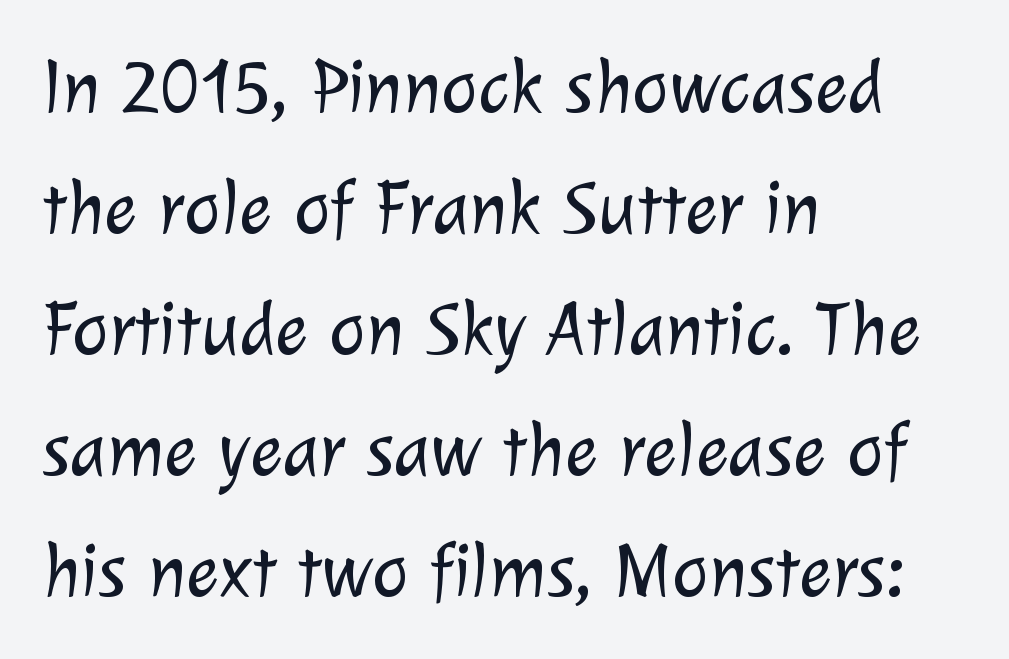
Q: Is the text bold? A: No.
Q: Is the typeface a serif or a sans-serif typeface? A: Sans-serif.
Q: Is the text underlined? A: No.
Q: How is the paragraph aligned? A: Left-aligned.
Q: Is the spacing between letters normal or unusually wide? A: Normal.
Q: Is the spacing between lines tight, normal or loose? A: Normal.
Q: Width (condensed, normal, or wide)? A: Normal.
Q: Stroke contrast? A: Low.
Q: x-height? A: Medium.
Q: Monospaced? A: No.
